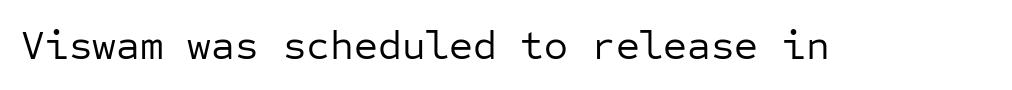
Q: Is the text bold? A: No.
Q: Is the text italic (slanted)? A: No, it is upright.
Q: Is the typeface a serif or a sans-serif typeface? A: Sans-serif.
Q: Is the text underlined? A: No.
Q: Is the spacing between letters normal or unusually wide? A: Normal.
Q: Width (condensed, normal, or wide)? A: Normal.
Q: Stroke contrast? A: Low.
Q: x-height? A: Medium.
Q: Monospaced? A: Yes.
